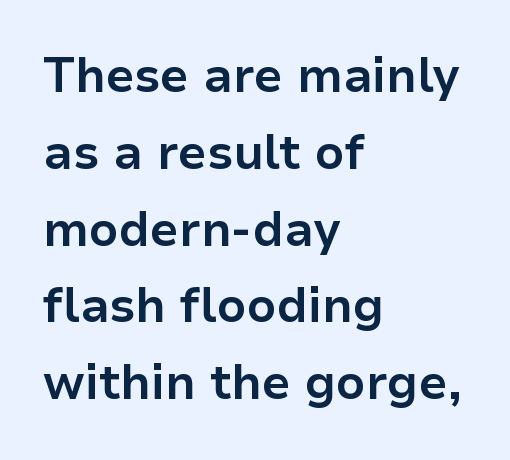
The image shows 48 px bold sans-serif type, upright; set left-aligned, normal line spacing (1.6x), normal letter spacing, not underlined; low stroke contrast and a medium x-height.
